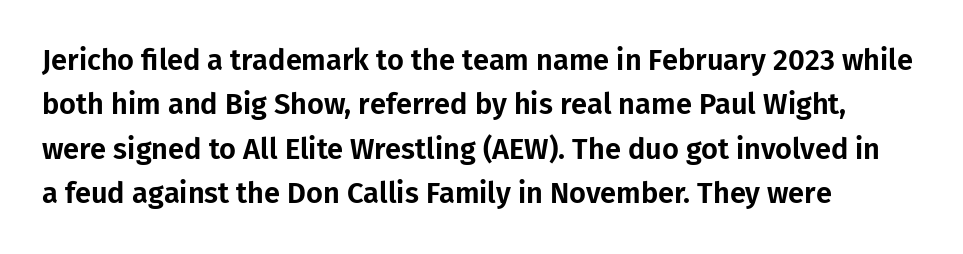
Q: Is the text italic (slanted)? A: No, it is upright.
Q: Is the typeface a serif or a sans-serif typeface? A: Sans-serif.
Q: Is the text underlined? A: No.
Q: How is the paragraph aligned? A: Left-aligned.
Q: Is the spacing between letters normal or unusually wide? A: Normal.
Q: Is the spacing between lines tight, normal or loose? A: Normal.
Q: Width (condensed, normal, or wide)? A: Normal.
Q: Stroke contrast? A: Low.
Q: x-height? A: Medium.
Q: Monospaced? A: No.
